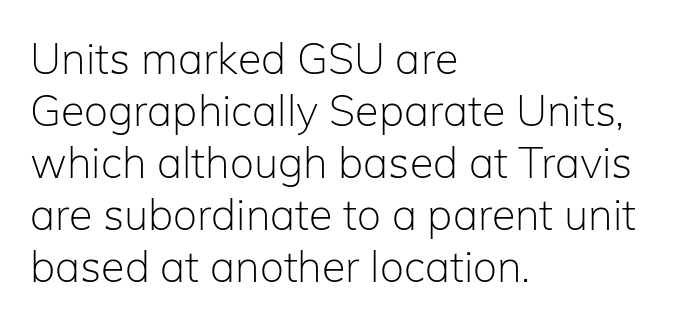
Q: Is the text bold? A: No.
Q: Is the text italic (slanted)? A: No, it is upright.
Q: Is the typeface a serif or a sans-serif typeface? A: Sans-serif.
Q: Is the text underlined? A: No.
Q: How is the paragraph aligned? A: Left-aligned.
Q: Is the spacing between letters normal or unusually wide? A: Normal.
Q: Width (condensed, normal, or wide)? A: Normal.
Q: Stroke contrast? A: Low.
Q: x-height? A: Medium.
Q: Monospaced? A: No.
